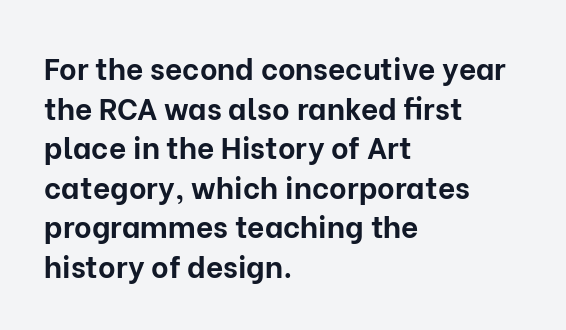
{"serif": "no", "italic": "no", "bold": "yes", "weight": "bold", "width": "normal", "stroke_contrast": "low", "x_height": "medium", "monospaced": "no", "underline": "no", "align": "left", "line_spacing": "normal", "line_spacing_ratio": 1.32, "letter_spacing": "normal", "letter_spacing_em": 0.0, "glyph_px": 30}
